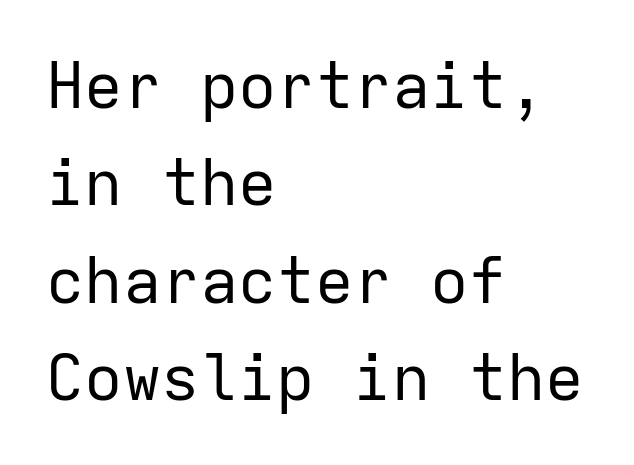
The image shows 64 px regular-weight sans-serif type, upright, monospaced; set left-aligned, normal line spacing (1.52x), normal letter spacing, not underlined; low stroke contrast and a medium x-height.
